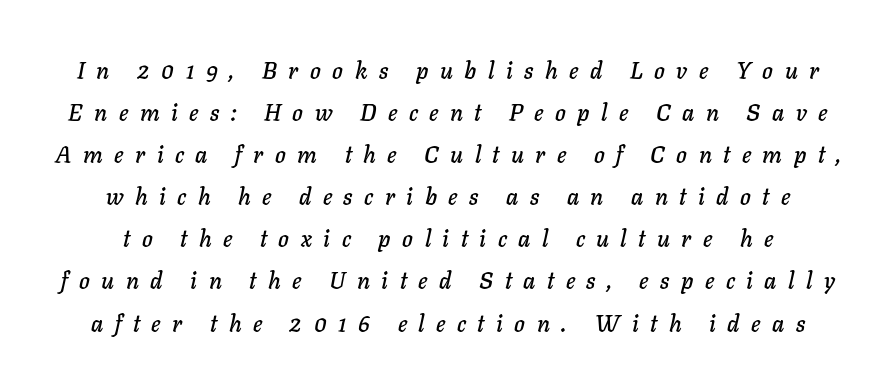
Would a proofreader flag this as italicized? Yes. Observe the wide spacing: letters keep a clear distance from each other. Bare-footed words on every line.
